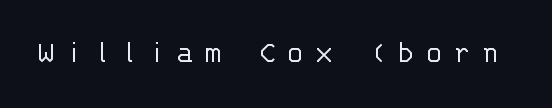
Q: Is the text bold? A: No.
Q: Is the text italic (slanted)? A: No, it is upright.
Q: Is the typeface a serif or a sans-serif typeface? A: Sans-serif.
Q: Is the text underlined? A: No.
Q: Is the spacing between letters normal or unusually wide? A: Unusually wide.
Q: Width (condensed, normal, or wide)? A: Normal.
Q: Stroke contrast? A: Low.
Q: x-height? A: Large.
Q: Monospaced? A: Yes.
